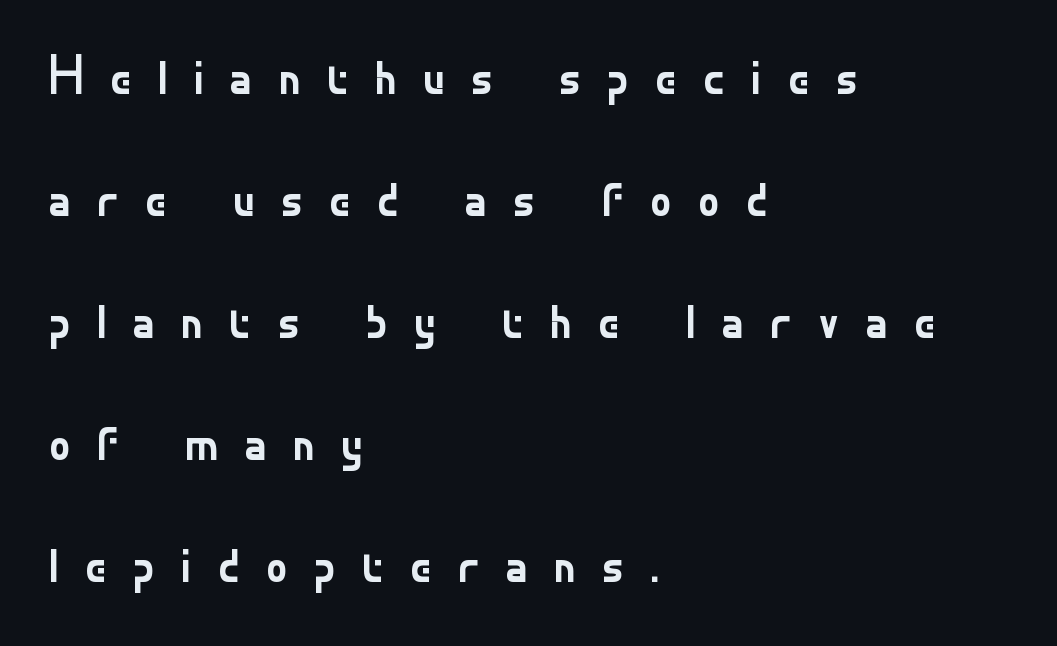
The image shows 54 px regular-weight sans-serif type, upright; set left-aligned, loose line spacing (2.26x), unusually wide letter spacing (+0.47 em), not underlined; low stroke contrast and a small x-height.
